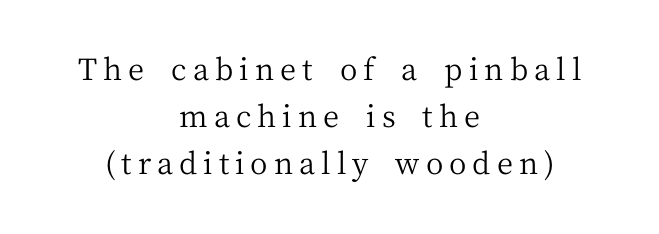
Q: Is the text bold? A: No.
Q: Is the text italic (slanted)? A: No, it is upright.
Q: Is the typeface a serif or a sans-serif typeface? A: Serif.
Q: Is the text underlined? A: No.
Q: How is the paragraph aligned? A: Centered.
Q: Is the spacing between letters normal or unusually wide? A: Unusually wide.
Q: Is the spacing between lines tight, normal or loose? A: Normal.
Q: Width (condensed, normal, or wide)? A: Normal.
Q: Stroke contrast? A: Medium.
Q: x-height? A: Medium.
Q: Monospaced? A: No.
